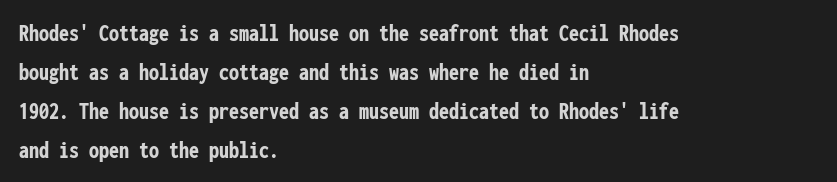
{"italic": "no", "bold": "yes", "underline": "no", "align": "left", "line_spacing": "normal", "line_spacing_ratio": 1.56, "letter_spacing": "normal", "letter_spacing_em": 0.0, "glyph_px": 25}
